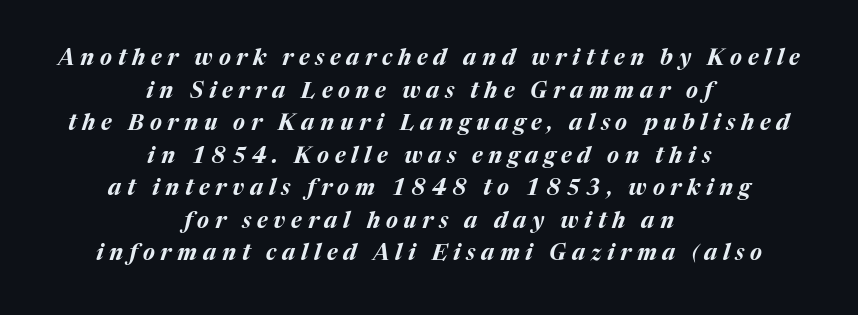
The image shows 22 px bold type, italic (leaning right); set centered, normal line spacing (1.48x), unusually wide letter spacing (+0.26 em), not underlined.
